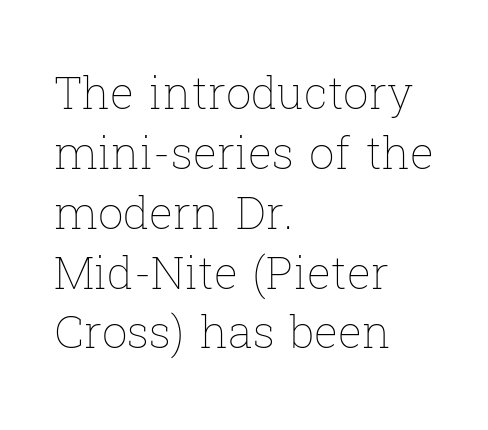
Q: Is the text bold? A: No.
Q: Is the text italic (slanted)? A: No, it is upright.
Q: Is the text underlined? A: No.
Q: How is the paragraph aligned? A: Left-aligned.
Q: Is the spacing between letters normal or unusually wide? A: Normal.
Q: Is the spacing between lines tight, normal or loose? A: Normal.
Q: Width (condensed, normal, or wide)? A: Normal.
Q: Stroke contrast? A: Low.
Q: x-height? A: Medium.
Q: Monospaced? A: No.
